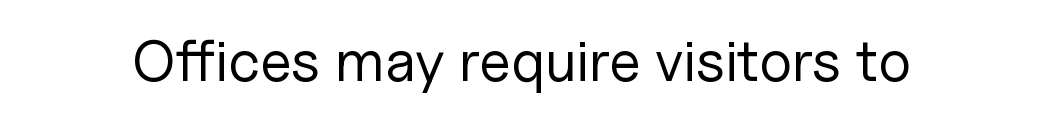
Compared with a typical body face, this is equally light or lighter still. Each letter keeps its own natural width here, so spacing adapts to shape. A typesetter would mark this as roman, not italic. I'd call this a sans setting — the letters go barefoot. Honestly, the letter spacing is just normal — you wouldn't notice it.
